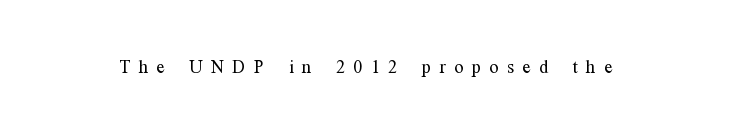
{"italic": "no", "bold": "no", "underline": "no", "letter_spacing": "wide", "letter_spacing_em": 0.35, "glyph_px": 24}
